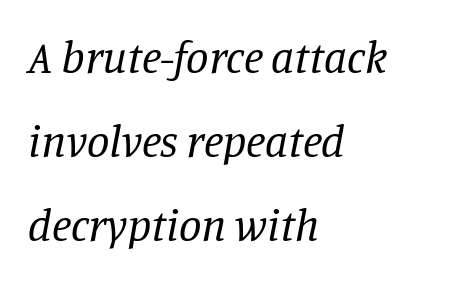
Q: Is the text bold? A: No.
Q: Is the text italic (slanted)? A: Yes, it leans right by about 11 degrees.
Q: Is the typeface a serif or a sans-serif typeface? A: Serif.
Q: Is the text underlined? A: No.
Q: How is the paragraph aligned? A: Left-aligned.
Q: Is the spacing between letters normal or unusually wide? A: Normal.
Q: Width (condensed, normal, or wide)? A: Normal.
Q: Stroke contrast? A: Low.
Q: x-height? A: Large.
Q: Monospaced? A: No.
